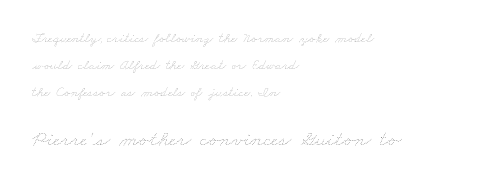
{"bold": "no", "underline": "no", "align": "left", "line_spacing": "loose", "line_spacing_ratio": 1.92, "letter_spacing": "normal", "letter_spacing_em": 0.0, "larger_block": "second", "size_ratio": 1.57, "glyph_px": 22}
